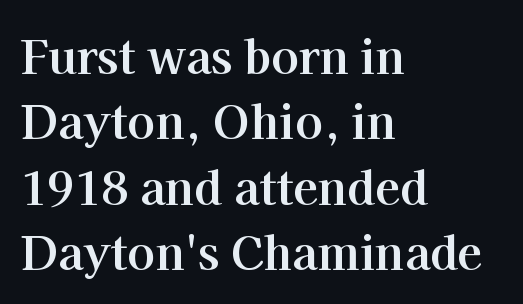
Q: Is the text bold? A: Yes.
Q: Is the text italic (slanted)? A: No, it is upright.
Q: Is the typeface a serif or a sans-serif typeface? A: Serif.
Q: Is the text underlined? A: No.
Q: How is the paragraph aligned? A: Left-aligned.
Q: Is the spacing between letters normal or unusually wide? A: Normal.
Q: Is the spacing between lines tight, normal or loose? A: Normal.
Q: Width (condensed, normal, or wide)? A: Normal.
Q: Stroke contrast? A: High.
Q: x-height? A: Medium.
Q: Monospaced? A: No.
